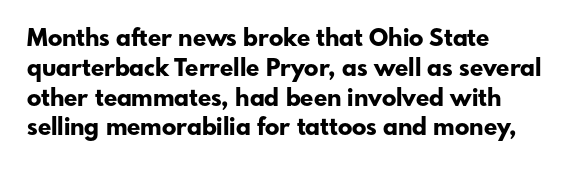
Every character sits straight up, as roman type does. This rendering uses left alignment, leaving the right contour irregular. Letters rest on an invisible, unmarked baseline. The passage shown has conventional tracking throughout. Pretty heavy lettering here — definitely bold.
